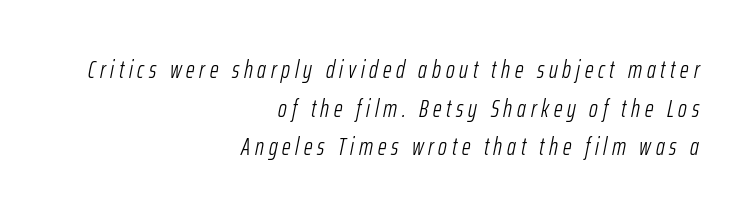
An italicized treatment has been applied to the whole sample. Loose tracking; the words dissolve into strings of separated letters. Leftover space on each line is placed entirely before the opening word. Evenly set lines give the paragraph a standard silhouette. Quick note: underline off. Heaviness? Minimal to ordinary, like unemphasized prose.
